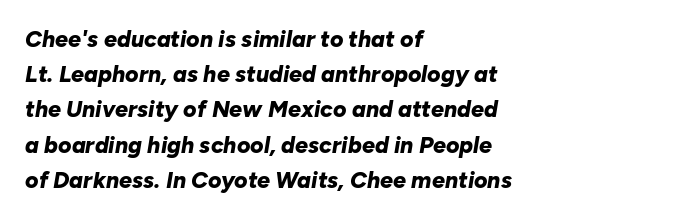
{"italic": "yes", "lean": "right", "slant_degrees": 10, "bold": "yes", "underline": "no", "align": "left", "line_spacing": "normal", "line_spacing_ratio": 1.53, "letter_spacing": "normal", "letter_spacing_em": 0.0, "glyph_px": 23}
